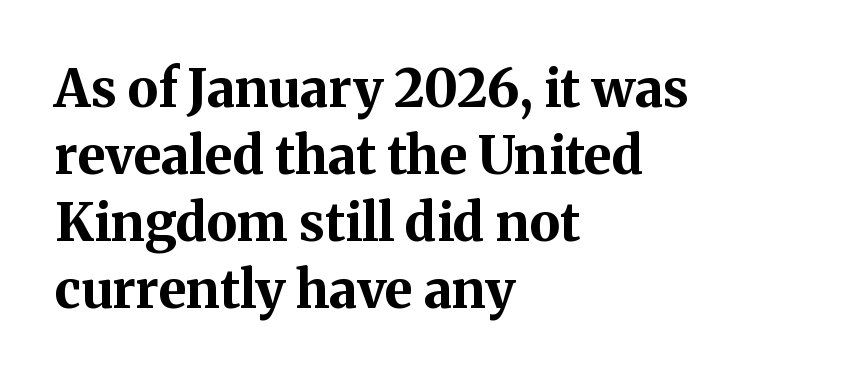
Q: Is the text bold? A: Yes.
Q: Is the text italic (slanted)? A: No, it is upright.
Q: Is the typeface a serif or a sans-serif typeface? A: Serif.
Q: Is the text underlined? A: No.
Q: How is the paragraph aligned? A: Left-aligned.
Q: Is the spacing between letters normal or unusually wide? A: Normal.
Q: Is the spacing between lines tight, normal or loose? A: Normal.
Q: Width (condensed, normal, or wide)? A: Normal.
Q: Stroke contrast? A: Medium.
Q: x-height? A: Medium.
Q: Monospaced? A: No.
